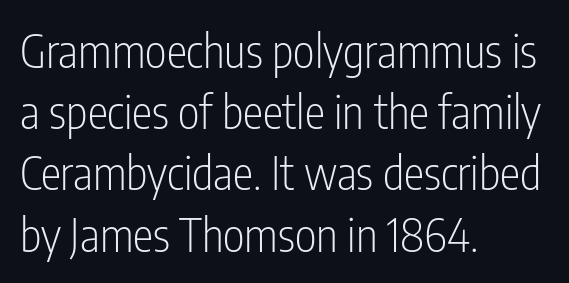
The image shows 46 px light, condensed sans-serif type, upright; set left-aligned, normal line spacing (1.33x), normal letter spacing, not underlined; low stroke contrast and a medium x-height.
